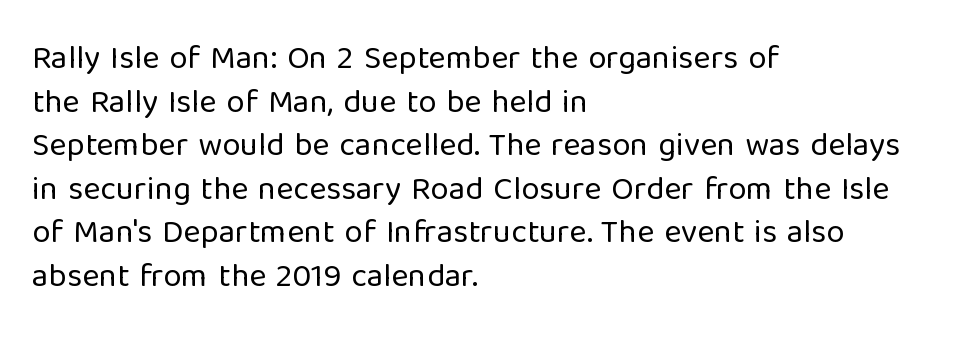
Q: Is the text bold? A: No.
Q: Is the text italic (slanted)? A: No, it is upright.
Q: Is the typeface a serif or a sans-serif typeface? A: Sans-serif.
Q: Is the text underlined? A: No.
Q: How is the paragraph aligned? A: Left-aligned.
Q: Is the spacing between letters normal or unusually wide? A: Normal.
Q: Is the spacing between lines tight, normal or loose? A: Normal.
Q: Width (condensed, normal, or wide)? A: Normal.
Q: Stroke contrast? A: Low.
Q: x-height? A: Medium.
Q: Monospaced? A: No.
